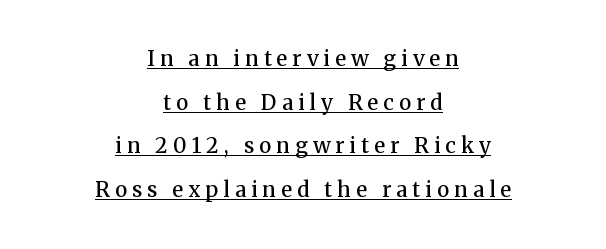
The image shows 21 px text type, upright; set centered, loose line spacing (2.08x), unusually wide letter spacing (+0.25 em), underlined.
